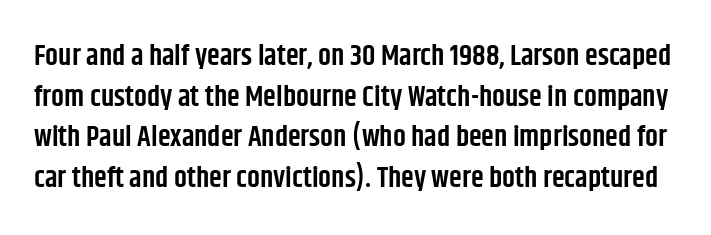
{"serif": "no", "italic": "no", "bold": "semi", "weight": "semibold", "width": "condensed", "stroke_contrast": "low", "x_height": "large", "monospaced": "no", "underline": "no", "line_spacing": "normal", "line_spacing_ratio": 1.4, "letter_spacing": "normal", "letter_spacing_em": 0.0, "glyph_px": 29}
